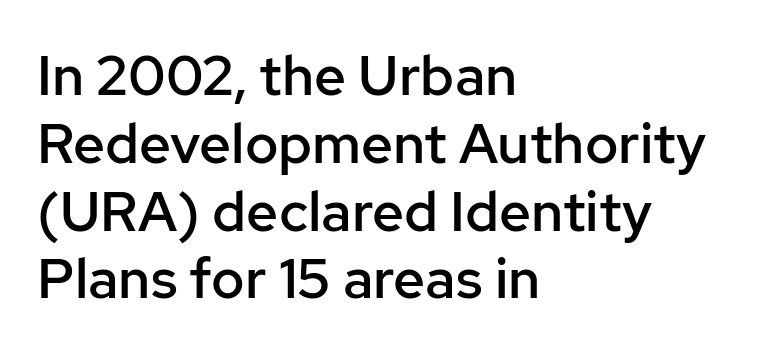
Each letter keeps its own natural width here, so spacing adapts to shape. A clean baseline with only descenders dipping below it. Each glyph is drawn with semibold strokes, heavier than normal yet not fully bold. Teacher's note: observe the even left margin — that is flush-left alignment. The type is set solid horizontally, with unmodified tracking. Does the type have serifs? No, each stem ends abruptly.
